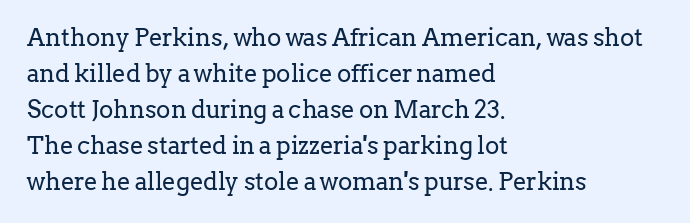
The image shows 24 px text type, upright; set left-aligned, normal line spacing (1.5x), normal letter spacing, not underlined.
